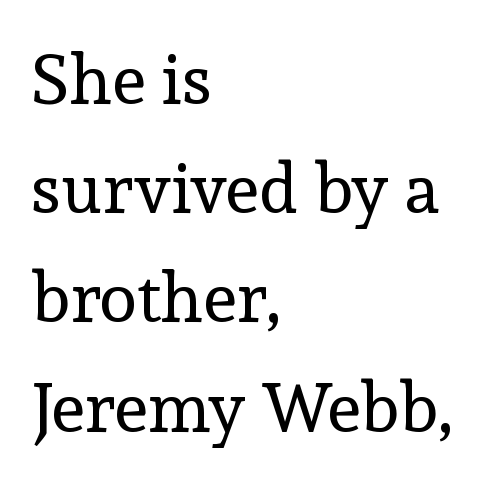
{"serif": "yes", "italic": "no", "bold": "no", "weight": "regular", "width": "normal", "x_height": "medium", "monospaced": "no", "underline": "no", "align": "left", "line_spacing": "normal", "line_spacing_ratio": 1.56, "letter_spacing": "normal", "letter_spacing_em": 0.0, "glyph_px": 70}
